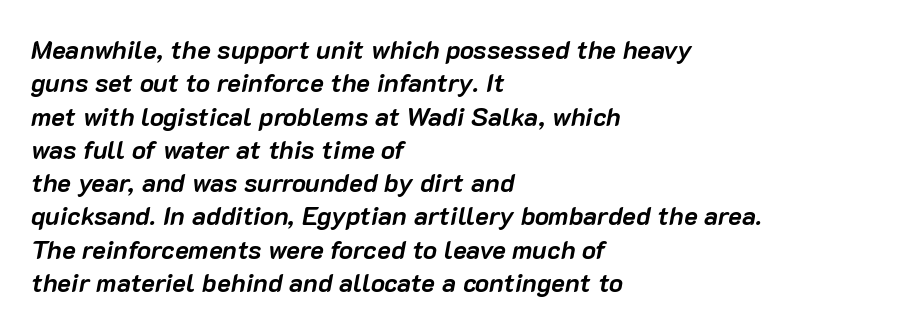
{"italic": "yes", "lean": "right", "slant_degrees": 10, "bold": "yes", "underline": "no", "align": "left", "line_spacing": "normal", "line_spacing_ratio": 1.28, "letter_spacing": "normal", "letter_spacing_em": 0.0, "glyph_px": 26}
